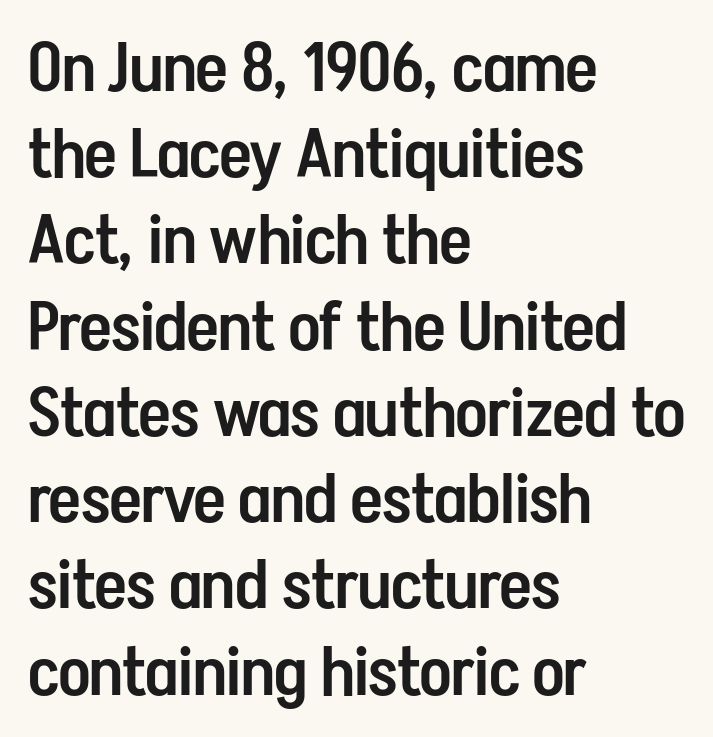
{"serif": "no", "italic": "no", "bold": "semi", "weight": "semibold", "width": "condensed", "stroke_contrast": "low", "x_height": "medium", "monospaced": "no", "underline": "no", "align": "left", "line_spacing": "normal", "line_spacing_ratio": 1.25, "letter_spacing": "normal", "letter_spacing_em": 0.0, "glyph_px": 69}
